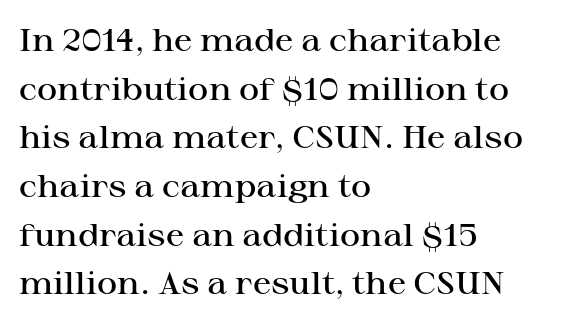
Q: Is the text bold? A: Semi-bold.
Q: Is the text italic (slanted)? A: No, it is upright.
Q: Is the typeface a serif or a sans-serif typeface? A: Serif.
Q: Is the text underlined? A: No.
Q: How is the paragraph aligned? A: Left-aligned.
Q: Is the spacing between letters normal or unusually wide? A: Normal.
Q: Is the spacing between lines tight, normal or loose? A: Normal.
Q: Width (condensed, normal, or wide)? A: Wide.
Q: Stroke contrast? A: High.
Q: x-height? A: Medium.
Q: Monospaced? A: No.
